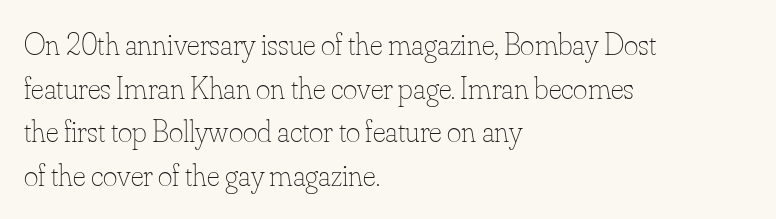
Q: Is the text bold? A: No.
Q: Is the text italic (slanted)? A: No, it is upright.
Q: Is the text underlined? A: No.
Q: How is the paragraph aligned? A: Left-aligned.
Q: Is the spacing between letters normal or unusually wide? A: Normal.
Q: Is the spacing between lines tight, normal or loose? A: Normal.
Q: Width (condensed, normal, or wide)? A: Normal.
Q: Stroke contrast? A: Low.
Q: x-height? A: Small.
Q: Monospaced? A: No.
